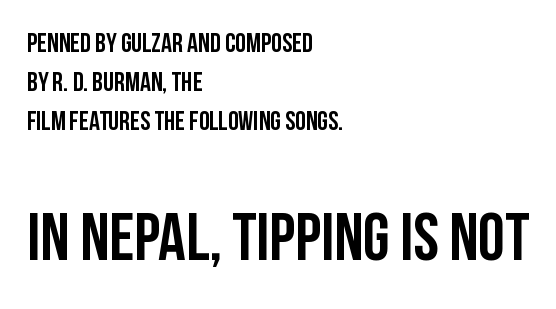
Q: Is the text italic (slanted)? A: No, it is upright.
Q: Is the typeface a serif or a sans-serif typeface? A: Sans-serif.
Q: Is the text underlined? A: No.
Q: How is the paragraph aligned? A: Left-aligned.
Q: Is the spacing between letters normal or unusually wide? A: Normal.
Q: Is the spacing between lines tight, normal or loose? A: Normal.
Q: Which block of text is set in a larger size, the first (top) or the second (bottom)? A: The second (bottom) one.
Q: Width (condensed, normal, or wide)? A: Condensed.
Q: Stroke contrast? A: Low.
Q: x-height? A: Large.
Q: Monospaced? A: No.
